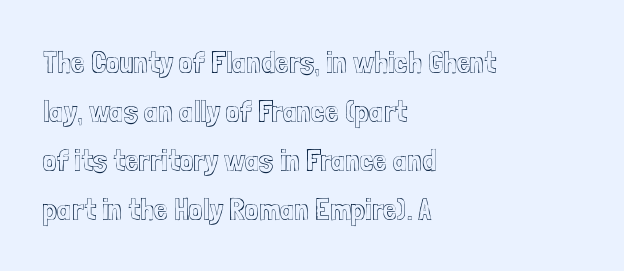
It's the straight-up-and-down kind of type. Think of a printed novel: that variable character pitch is what you see here. Is there much room between lines? A standard amount, neither cramped nor airy. The letters sit at their default tracking, neither squeezed nor spread. Line starts are locked; line ends wander.
